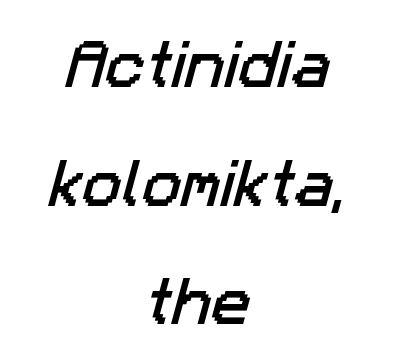
The image shows 53 px sans-serif type; set centered, loose line spacing (2.24x), normal letter spacing, not underlined; low stroke contrast and a medium x-height.
